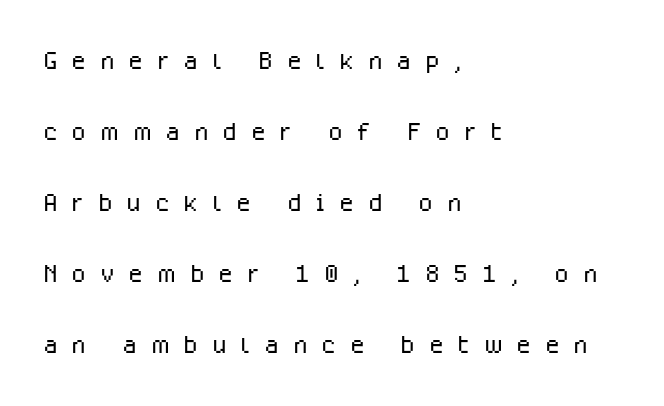
The letters carry no serifs — their stems end cleanly without finishing strokes. Here the glyphs are tracked loosely, breaking word shapes into spaced letters. Quick note: interline space is abundant. Quick note: not italic, upright. A bare baseline throughout the passage. A typesetter would call this proportional, since set widths differ per character.
